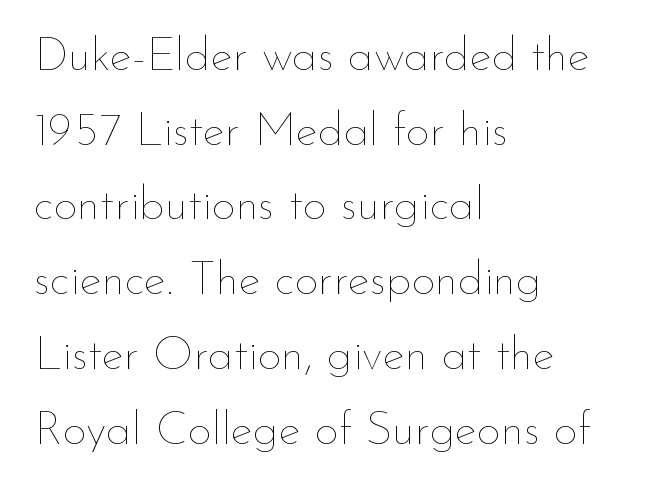
{"italic": "no", "bold": "no", "weight": "thin", "width": "normal", "stroke_contrast": "low", "x_height": "small", "monospaced": "no", "underline": "no", "align": "left", "line_spacing": "normal", "line_spacing_ratio": 1.59, "letter_spacing": "normal", "letter_spacing_em": 0.0, "glyph_px": 47}
